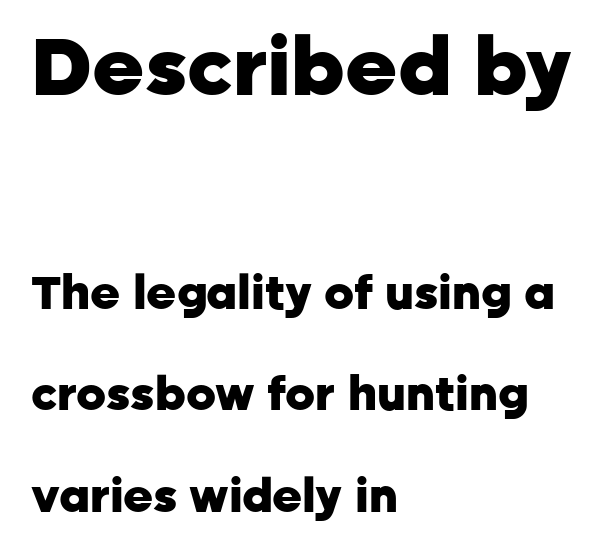
Q: Is the text bold? A: Yes.
Q: Is the text italic (slanted)? A: No, it is upright.
Q: Is the typeface a serif or a sans-serif typeface? A: Sans-serif.
Q: Is the text underlined? A: No.
Q: How is the paragraph aligned? A: Left-aligned.
Q: Is the spacing between letters normal or unusually wide? A: Normal.
Q: Is the spacing between lines tight, normal or loose? A: Loose.
Q: Which block of text is set in a larger size, the first (top) or the second (bottom)? A: The first (top) one.
Q: Width (condensed, normal, or wide)? A: Normal.
Q: Stroke contrast? A: Low.
Q: x-height? A: Medium.
Q: Monospaced? A: No.
